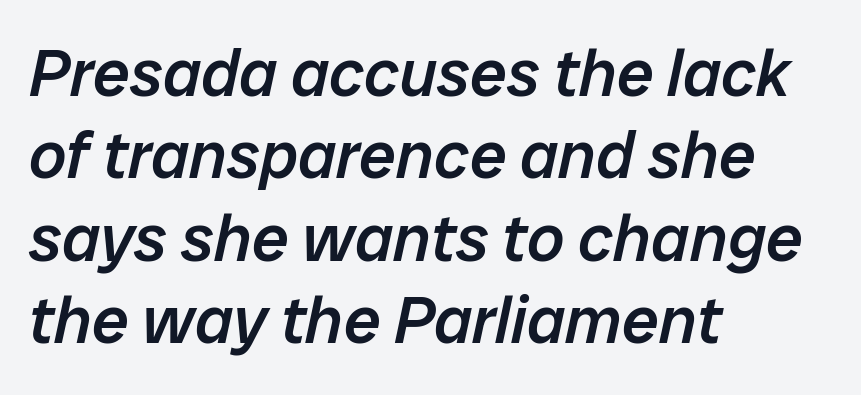
A typesetter would call this zero additional tracking. Its strokes are somewhat broadened, the hallmark of semibold type. The zone under the glyphs is completely vacant. You can tell it's italic because the verticals aren't actually vertical. One glance says typical: line gaps are just what's usual.
